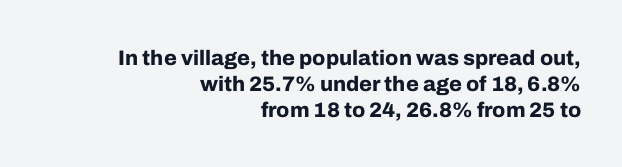
The image shows 21 px bold type, upright; set right-aligned, line spacing 1.23x, normal letter spacing, not underlined.
